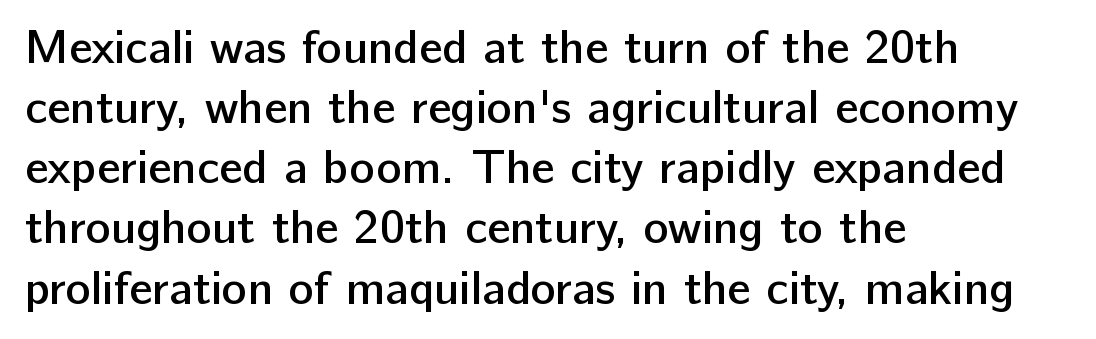
{"serif": "no", "italic": "no", "bold": "semi", "weight": "semibold", "width": "normal", "stroke_contrast": "low", "x_height": "medium", "monospaced": "no", "underline": "no", "align": "left", "line_spacing": "normal", "line_spacing_ratio": 1.28, "letter_spacing": "normal", "letter_spacing_em": 0.0, "glyph_px": 47}
